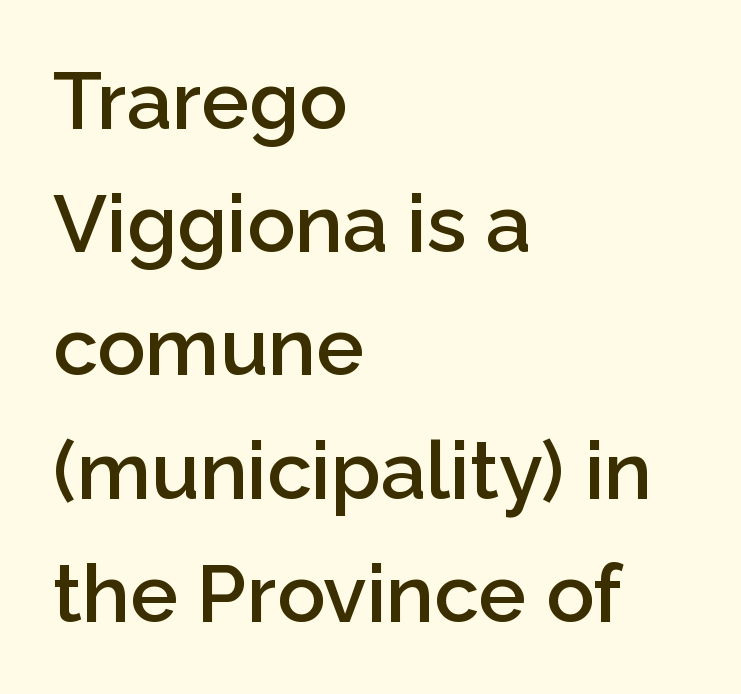
The image shows 80 px semibold sans-serif type, upright; set left-aligned, normal line spacing (1.54x), normal letter spacing, not underlined; low stroke contrast and a medium x-height.
